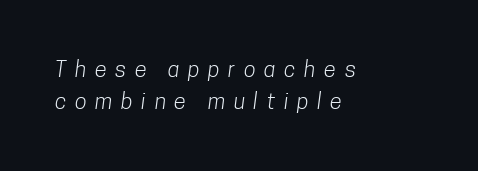
Q: Is the text bold? A: No.
Q: Is the text underlined? A: No.
Q: How is the paragraph aligned? A: Left-aligned.
Q: Is the spacing between letters normal or unusually wide? A: Unusually wide.
Q: Is the spacing between lines tight, normal or loose? A: Normal.
